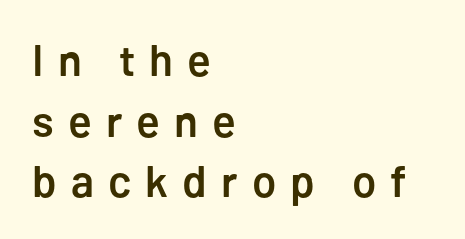
{"serif": "no", "italic": "no", "bold": "semi", "weight": "semibold", "width": "normal", "stroke_contrast": "low", "x_height": "medium", "monospaced": "no", "underline": "no", "align": "left", "line_spacing": "normal", "line_spacing_ratio": 1.38, "letter_spacing": "wide", "letter_spacing_em": 0.32, "glyph_px": 44}
